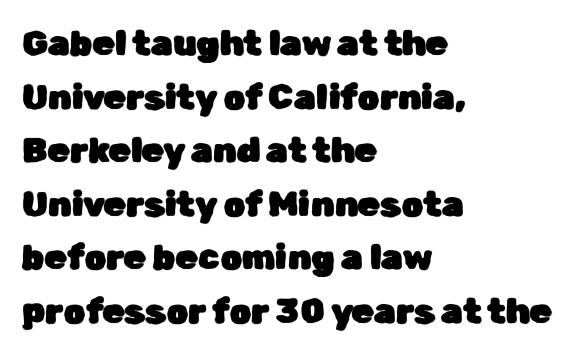
The image shows 35 px sans-serif type, upright; set left-aligned, normal line spacing (1.53x), normal letter spacing, not underlined; low stroke contrast and a medium x-height.
